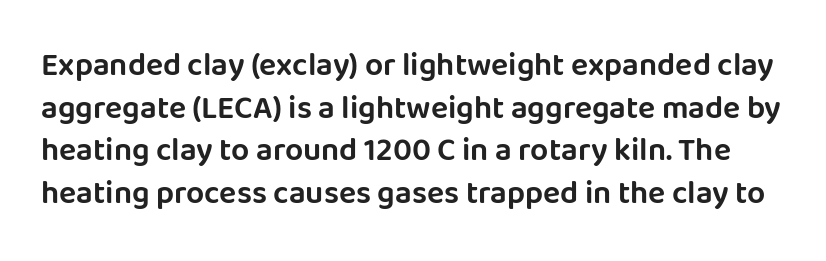
{"serif": "no", "italic": "no", "width": "normal", "stroke_contrast": "low", "x_height": "large", "monospaced": "no", "underline": "no", "line_spacing": "normal", "line_spacing_ratio": 1.33, "letter_spacing": "normal", "letter_spacing_em": 0.0, "glyph_px": 32}
